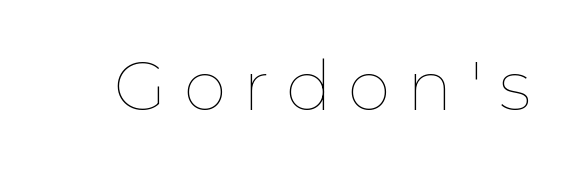
Q: Is the text bold? A: No.
Q: Is the text italic (slanted)? A: No, it is upright.
Q: Is the text underlined? A: No.
Q: Is the spacing between letters normal or unusually wide? A: Unusually wide.
Q: Width (condensed, normal, or wide)? A: Normal.
Q: Stroke contrast? A: Low.
Q: x-height? A: Medium.
Q: Monospaced? A: No.
